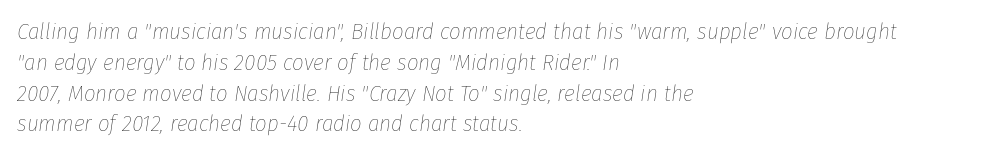
The image shows 23 px text type, italic (leaning right); set left-aligned, normal line spacing (1.34x), normal letter spacing, not underlined.
